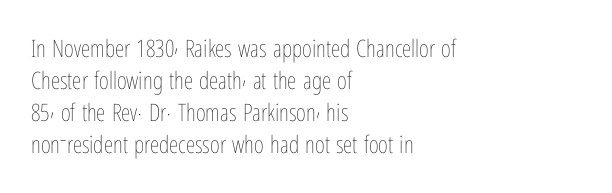
The image shows 24 px text type, upright; set left-aligned, normal line spacing (1.34x), normal letter spacing, not underlined.
